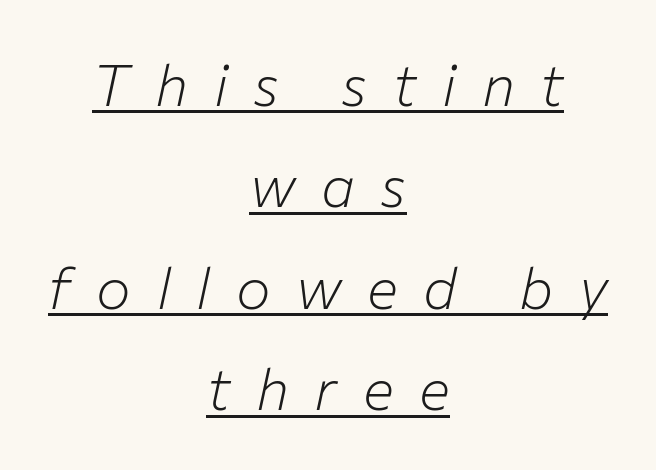
{"italic": "yes", "lean": "right", "slant_degrees": 12, "bold": "no", "weight": "light", "width": "normal", "stroke_contrast": "low", "x_height": "medium", "monospaced": "no", "underline": "yes", "align": "center", "line_spacing_ratio": 1.75, "letter_spacing": "wide", "letter_spacing_em": 0.44, "glyph_px": 58}
